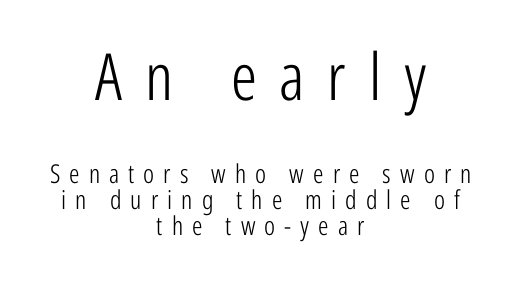
Check where the strokes stop: nothing finishes them off — pure sans. The axis of the letterforms is exactly vertical. Is there much room between lines? No — they nearly touch. The tracking jumps out immediately: characters are airy and widely separated. Heft: none added — not bold.
